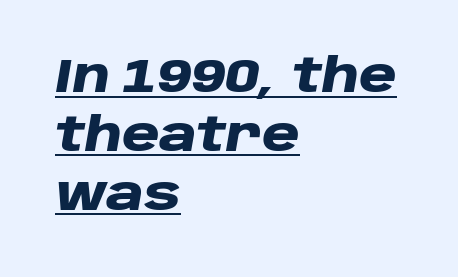
The lettering is marked with a stroke running underneath it. These lines were composed using italics. You'd pick this weight for a headline — it's a proper bold. Horizontal alignment here is leftward, the default for most running prose. Is there much room between lines? A standard amount, neither cramped nor airy.
